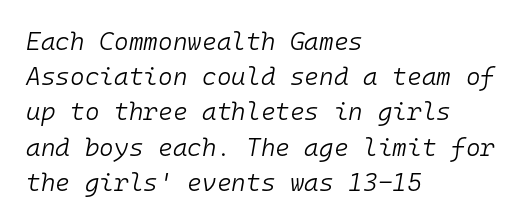
The image shows 25 px text type, italic (leaning right); set left-aligned, normal line spacing (1.41x), normal letter spacing, not underlined.
